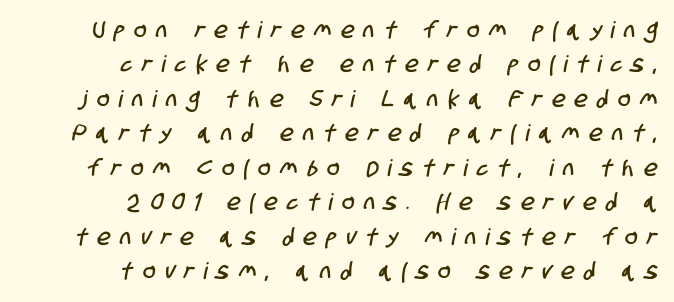
The baseline area is clear. These lines are set flush right with a ragged left edge. Honestly, the row spacing looks completely unremarkable. Loose tracking; the words dissolve into strings of separated letters.
